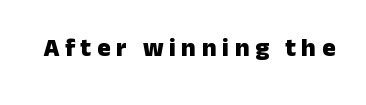
Q: Is the text bold? A: Yes.
Q: Is the text italic (slanted)? A: No, it is upright.
Q: Is the text underlined? A: No.
Q: Is the spacing between letters normal or unusually wide? A: Unusually wide.
